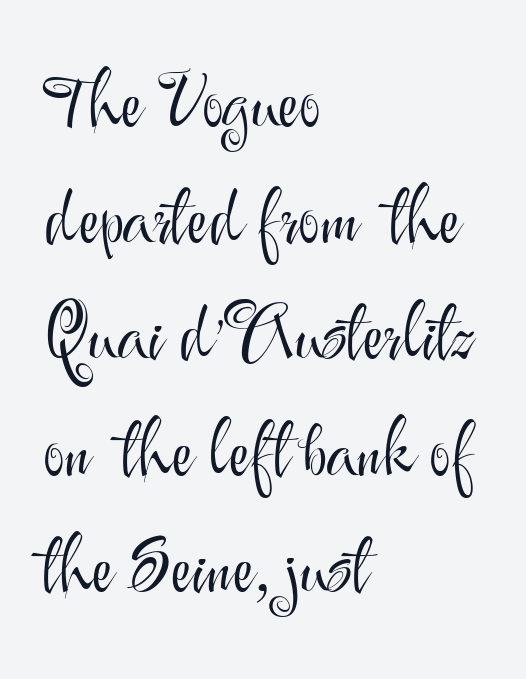
The image shows 74 px light sans-serif type; set left-aligned, normal line spacing (1.57x), normal letter spacing, not underlined; medium stroke contrast and a small x-height.
